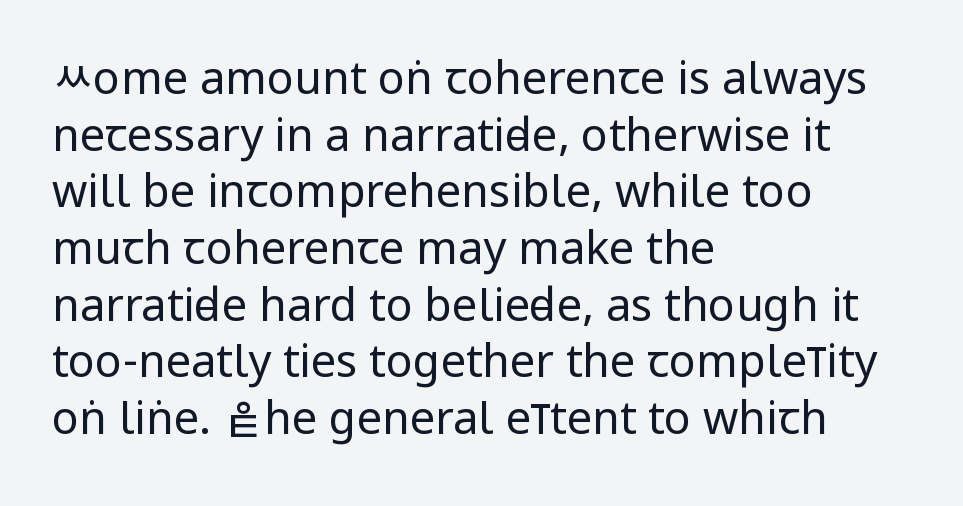
The image shows 45 px regular-weight, condensed sans-serif type, upright; set left-aligned, normal line spacing (1.26x), normal letter spacing, not underlined; low stroke contrast and a large x-height.
